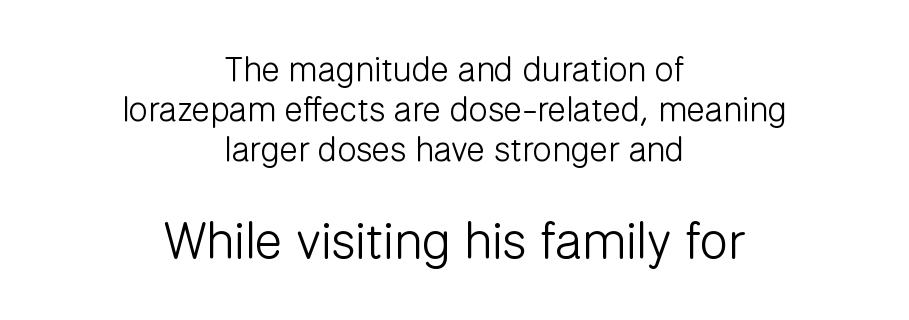
Q: Is the text bold? A: No.
Q: Is the text italic (slanted)? A: No, it is upright.
Q: Is the typeface a serif or a sans-serif typeface? A: Sans-serif.
Q: Is the text underlined? A: No.
Q: How is the paragraph aligned? A: Centered.
Q: Is the spacing between letters normal or unusually wide? A: Normal.
Q: Which block of text is set in a larger size, the first (top) or the second (bottom)? A: The second (bottom) one.
Q: Width (condensed, normal, or wide)? A: Normal.
Q: Stroke contrast? A: Low.
Q: x-height? A: Medium.
Q: Monospaced? A: No.
